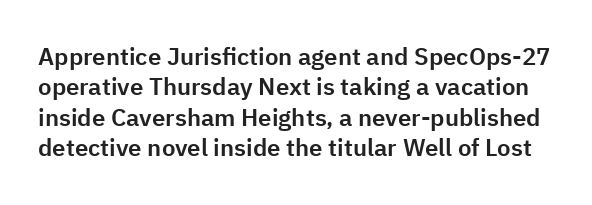
The image shows 24 px text type, upright; set normal line spacing (1.27x), normal letter spacing, not underlined.
